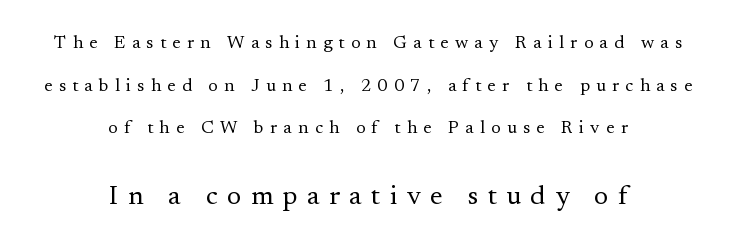
{"italic": "no", "bold": "no", "underline": "no", "align": "center", "line_spacing": "loose", "line_spacing_ratio": 2.37, "letter_spacing": "wide", "letter_spacing_em": 0.35, "larger_block": "second", "size_ratio": 1.5, "glyph_px": 27}
